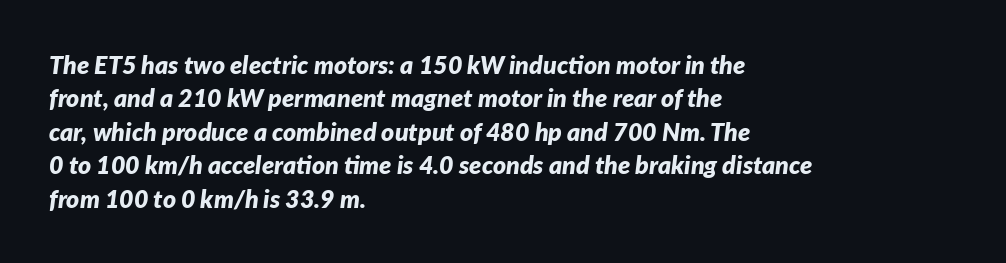
Q: Is the text bold? A: Yes.
Q: Is the text italic (slanted)? A: Yes, it leans right by about 7 degrees.
Q: Is the text underlined? A: No.
Q: How is the paragraph aligned? A: Left-aligned.
Q: Is the spacing between letters normal or unusually wide? A: Normal.
Q: Is the spacing between lines tight, normal or loose? A: Normal.
